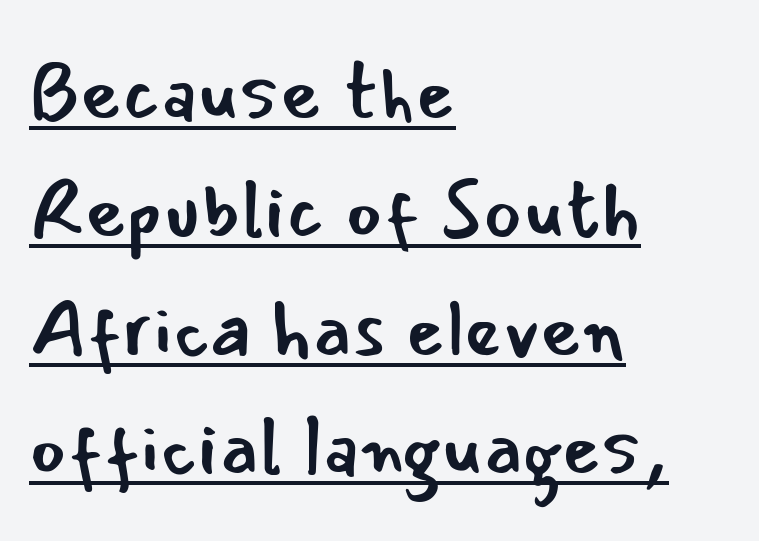
The image shows 80 px regular-weight sans-serif type, upright; set left-aligned, normal line spacing (1.48x), normal letter spacing, underlined; low stroke contrast and a small x-height.
